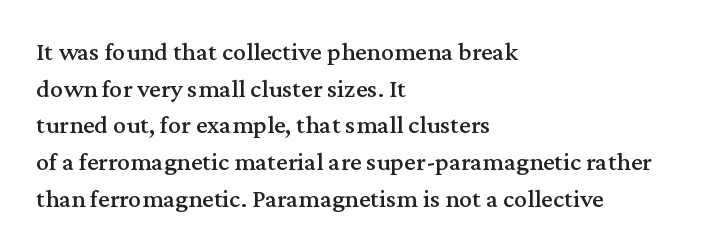
The image shows 26 px text type, upright; set left-aligned, normal line spacing (1.41x), normal letter spacing, not underlined.
